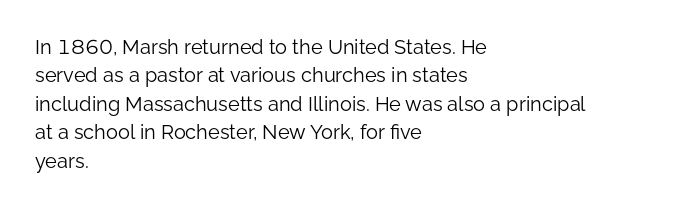
Glyph-to-glyph distance matches everyday printed text. One glance says typical: line gaps are just what's usual. A bare baseline throughout the passage. Does the lettering tilt? It doesn't — this is upright.
